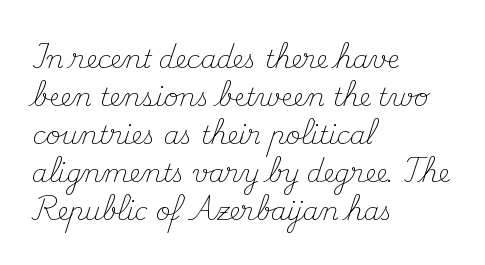
{"bold": "no", "underline": "no", "align": "left", "line_spacing": "normal", "line_spacing_ratio": 1.52, "letter_spacing": "normal", "letter_spacing_em": 0.0, "glyph_px": 25}
